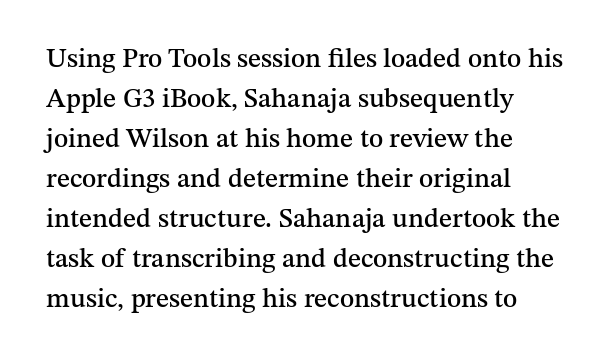
Q: Is the text italic (slanted)? A: No, it is upright.
Q: Is the text underlined? A: No.
Q: How is the paragraph aligned? A: Left-aligned.
Q: Is the spacing between letters normal or unusually wide? A: Normal.
Q: Is the spacing between lines tight, normal or loose? A: Normal.
